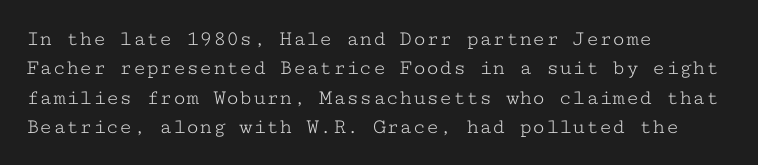
Caption: face not bold, strokes unweighted. Whoever set this chose a conventional vertical rhythm. This sample uses plain, unmodified letter spacing. The lettering stays uniformly vertical, giving the passage a roman look. Rule under the text: the space is simply empty.
